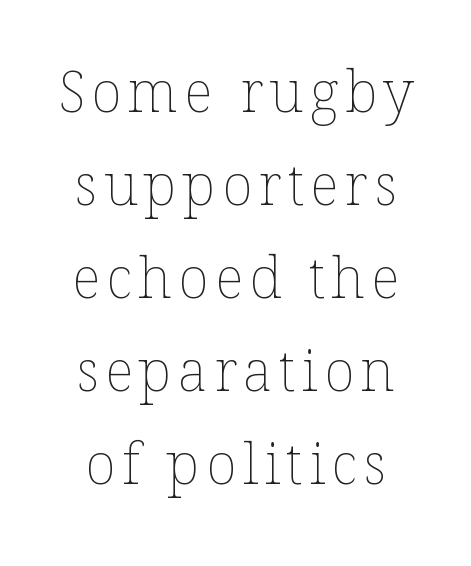
Q: Is the text bold? A: No.
Q: Is the text italic (slanted)? A: No, it is upright.
Q: Is the text underlined? A: No.
Q: Is the spacing between lines tight, normal or loose? A: Normal.
Q: Width (condensed, normal, or wide)? A: Normal.
Q: Stroke contrast? A: Low.
Q: x-height? A: Medium.
Q: Monospaced? A: No.
